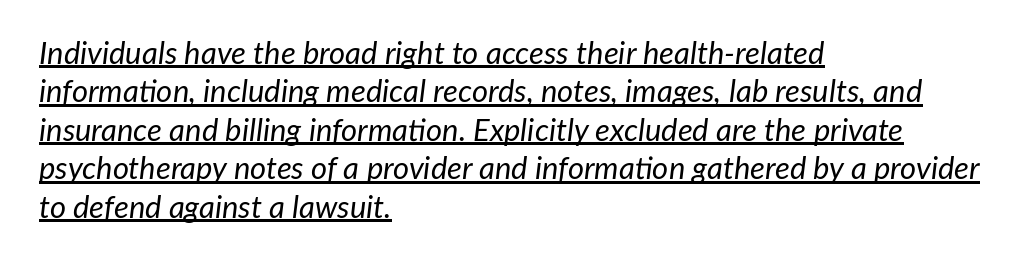
Q: Is the text bold? A: No.
Q: Is the text italic (slanted)? A: Yes, it leans right by about 7 degrees.
Q: Is the text underlined? A: Yes.
Q: How is the paragraph aligned? A: Left-aligned.
Q: Is the spacing between letters normal or unusually wide? A: Normal.
Q: Width (condensed, normal, or wide)? A: Normal.
Q: Stroke contrast? A: Low.
Q: x-height? A: Medium.
Q: Monospaced? A: No.
